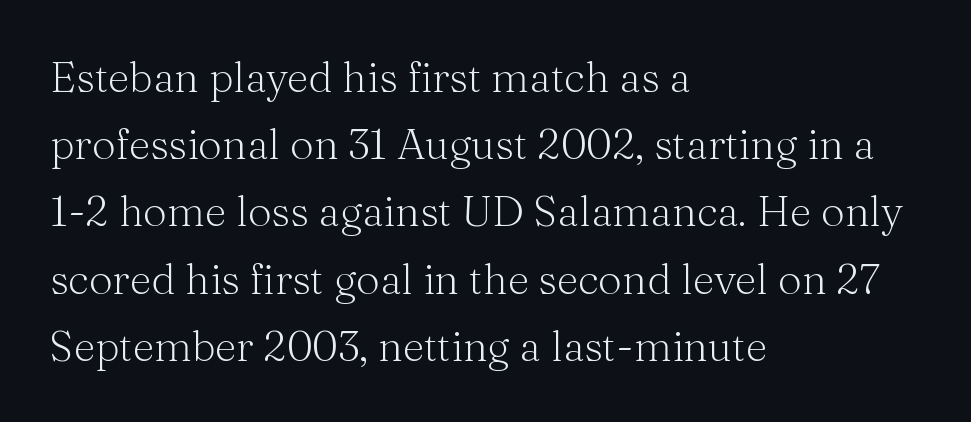
You could not count columns in this text — the font is proportionally spaced. Glance below the letters and you will spot only blank space. Does extra space separate the letters? No, they use regular spacing. Stroke mass is kept to a normal reading level or below. The rag falls on the right side of this text block.
